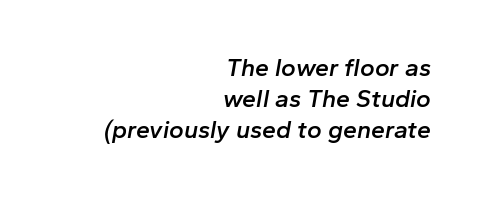
{"italic": "yes", "lean": "right", "slant_degrees": 10, "bold": "semi", "underline": "no", "align": "right", "line_spacing_ratio": 1.24, "letter_spacing": "normal", "letter_spacing_em": 0.0, "glyph_px": 25}
